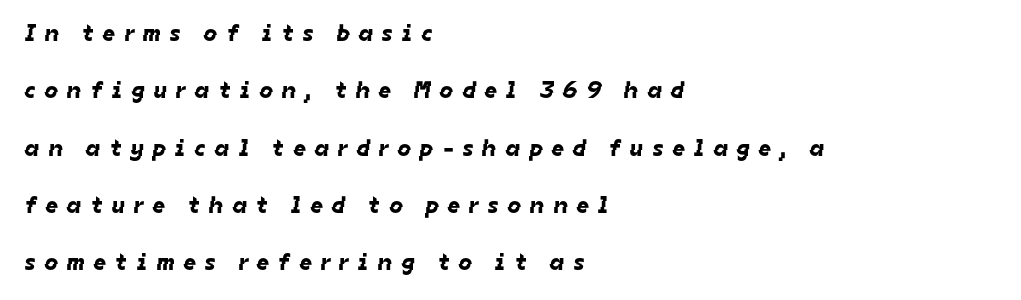
Lines of text with bare space underneath. Honestly, the rows look like they've been pulled way apart. Inter-character spacing is expanded well beyond the font's built-in metrics. Which margin do the lines hug? The left one — the right edge is uneven.
